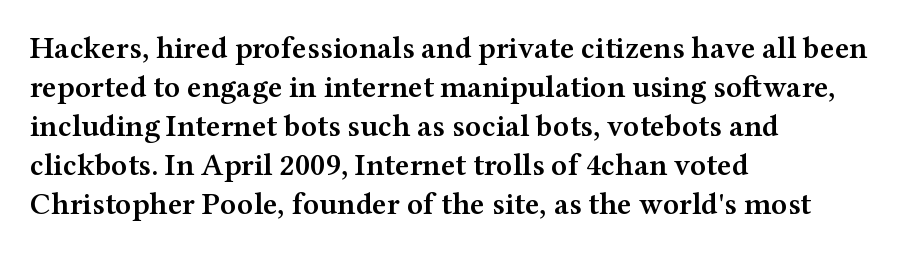
{"serif": "yes", "italic": "no", "bold": "semi", "weight": "semibold", "width": "wide", "stroke_contrast": "medium", "x_height": "medium", "monospaced": "no", "underline": "no", "align": "left", "line_spacing": "normal", "line_spacing_ratio": 1.26, "letter_spacing": "normal", "letter_spacing_em": 0.0, "glyph_px": 31}
